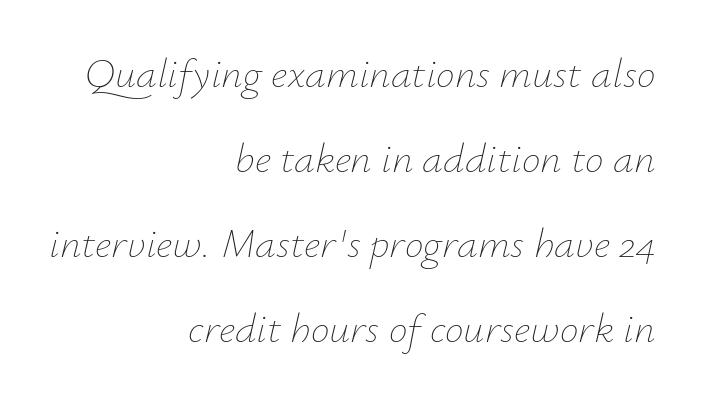
Varying glyph widths throughout — classic text-font behaviour. Posture: slanted. Weight class: somewhere from thin through regular. Tracking value appears to be zero — textbook default spacing. A typesetter would call this leading open, well beyond the default. Letters rest on an invisible, unmarked baseline.
